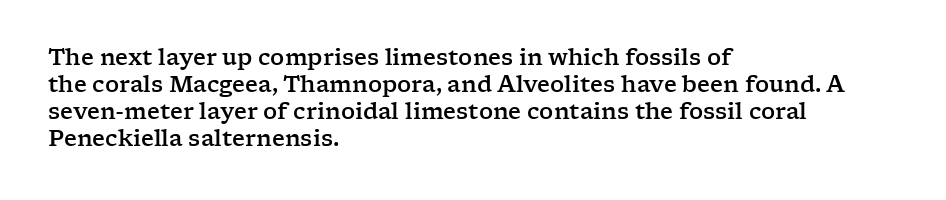
Is the block centered? No — it sits flush against the left margin. Beneath every word, the page is bare. What stands out about the letter spacing? Nothing — it is the standard amount. The lettering stays uniformly vertical, giving the passage a roman look.
